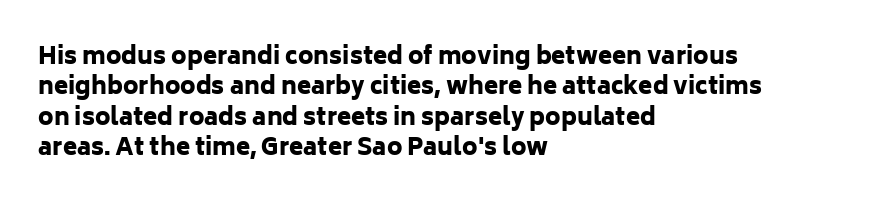
{"italic": "no", "bold": "yes", "underline": "no", "align": "left", "line_spacing": "normal", "line_spacing_ratio": 1.32, "letter_spacing": "normal", "letter_spacing_em": 0.0, "glyph_px": 23}
